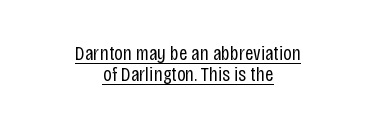
Q: Is the text bold? A: No.
Q: Is the text italic (slanted)? A: No, it is upright.
Q: Is the text underlined? A: Yes.
Q: How is the paragraph aligned? A: Centered.
Q: Is the spacing between letters normal or unusually wide? A: Normal.
Q: Is the spacing between lines tight, normal or loose? A: Tight.
